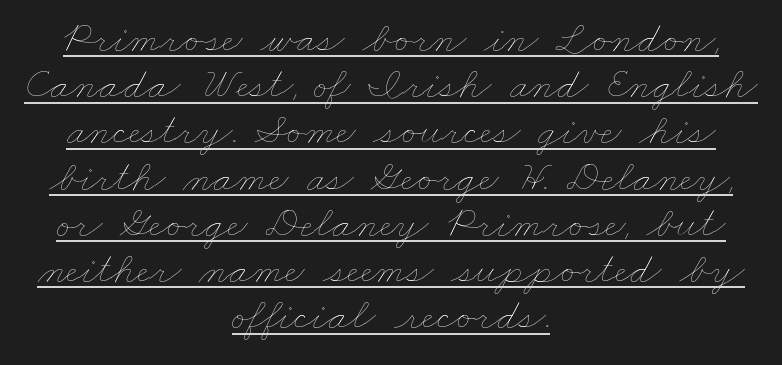
{"bold": "no", "weight": "thin", "width": "wide", "stroke_contrast": "low", "x_height": "small", "monospaced": "no", "underline": "yes", "align": "center", "line_spacing": "tight", "line_spacing_ratio": 1.05, "letter_spacing": "normal", "letter_spacing_em": 0.0, "glyph_px": 44}
